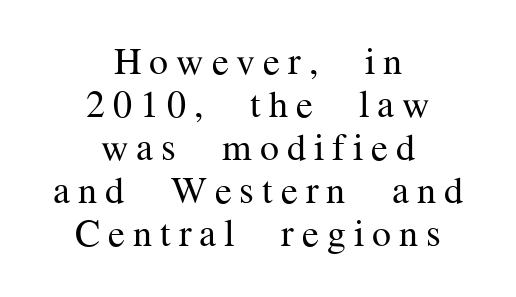
{"serif": "yes", "italic": "no", "bold": "no", "weight": "regular", "width": "normal", "stroke_contrast": "medium", "x_height": "medium", "monospaced": "no", "underline": "no", "align": "center", "line_spacing": "tight", "line_spacing_ratio": 1.13, "letter_spacing": "wide", "letter_spacing_em": 0.21, "glyph_px": 38}
